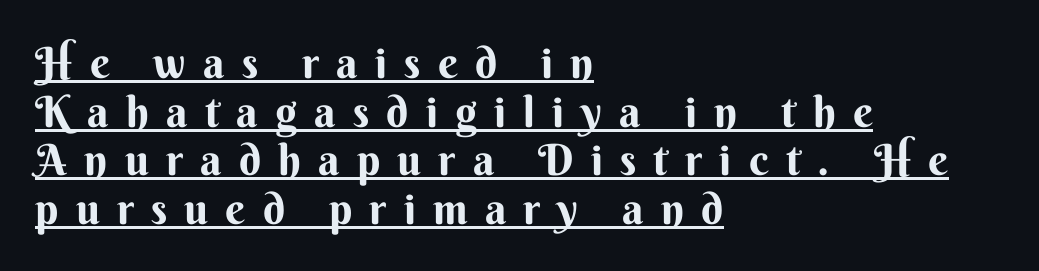
The letters stand upright; this is a roman face. Spacing between characters has been opened up far beyond the box default. Think of a printed novel: that variable character pitch is what you see here. Teacher's note: observe the even left margin — that is flush-left alignment. This sample trades vertical openness for compactness between lines. The characters display no serif detailing; their extremities are plain.
